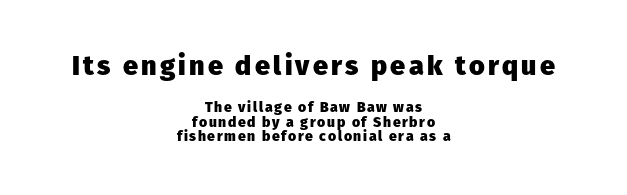
The image shows 27 px bold type, upright; set centered, tight line spacing (1.03x), not underlined; the first (top) block is 1.93x larger.
